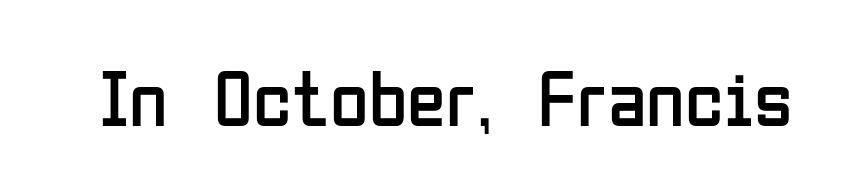
Q: Is the text bold? A: No.
Q: Is the text italic (slanted)? A: No, it is upright.
Q: Is the typeface a serif or a sans-serif typeface? A: Sans-serif.
Q: Is the text underlined? A: No.
Q: Is the spacing between letters normal or unusually wide? A: Normal.
Q: Width (condensed, normal, or wide)? A: Condensed.
Q: Stroke contrast? A: Low.
Q: x-height? A: Medium.
Q: Monospaced? A: No.
